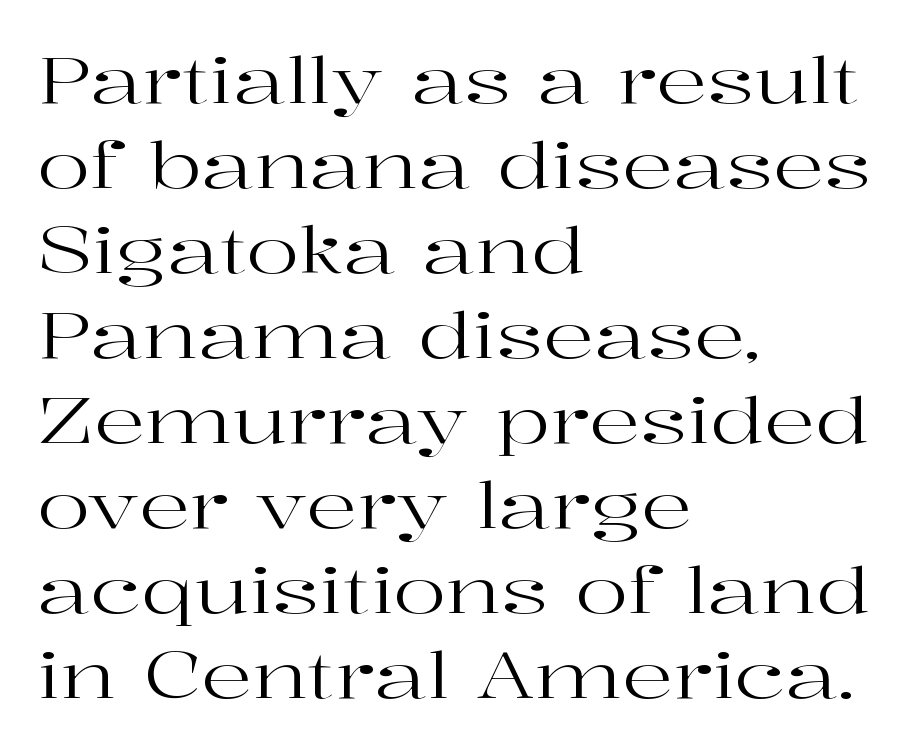
{"serif": "yes", "italic": "no", "bold": "no", "weight": "regular", "width": "wide", "stroke_contrast": "high", "x_height": "medium", "monospaced": "no", "underline": "no", "align": "left", "line_spacing": "normal", "line_spacing_ratio": 1.35, "letter_spacing": "normal", "letter_spacing_em": 0.0, "glyph_px": 63}
